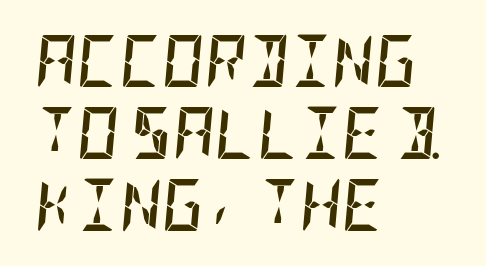
{"italic": "yes", "lean": "right", "slant_degrees": 5, "bold": "yes", "weight": "semibold", "width": "condensed", "stroke_contrast": "low", "x_height": "large", "underline": "no", "align": "left", "line_spacing": "normal", "line_spacing_ratio": 1.38, "letter_spacing": "normal", "letter_spacing_em": 0.0, "glyph_px": 52}
